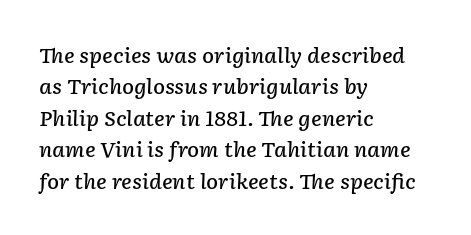
Decoration check: the copy has no underline. Normally led — the rows are evenly, conventionally spaced. Every character sits at an angle, as italics do. Standard letterfit; no display-style spreading of the glyphs.
